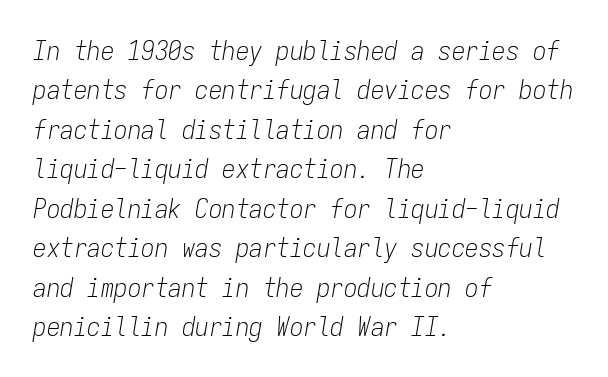
{"italic": "yes", "lean": "right", "slant_degrees": 9, "bold": "no", "underline": "no", "align": "left", "line_spacing": "normal", "line_spacing_ratio": 1.46, "letter_spacing": "normal", "letter_spacing_em": 0.0, "glyph_px": 27}
